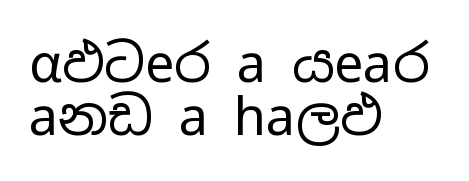
The image shows 52 px regular-weight, wide sans-serif type, upright; set left-aligned, tight line spacing (1.02x), normal letter spacing, not underlined; low stroke contrast and a medium x-height.
